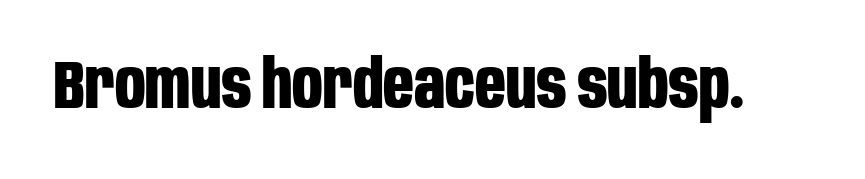
The image shows 67 px bold, condensed sans-serif type, upright; set normal letter spacing, not underlined; low stroke contrast and a large x-height.
